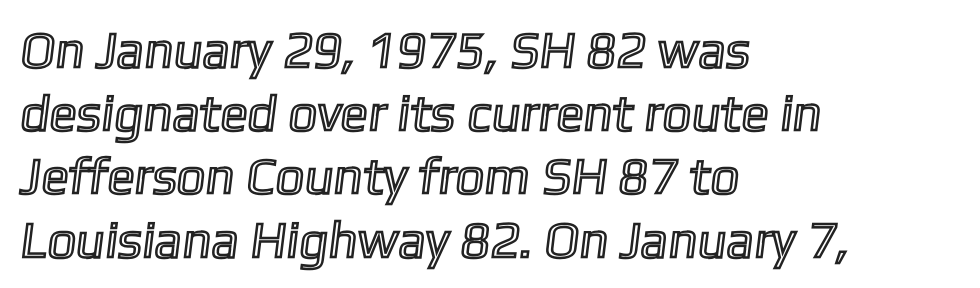
Quick note: underline off. Caption: multi-line text, flush left, ragged right. The letters sit at their default tracking, neither squeezed nor spread. A typesetter would call this proportional, since set widths differ per character.
